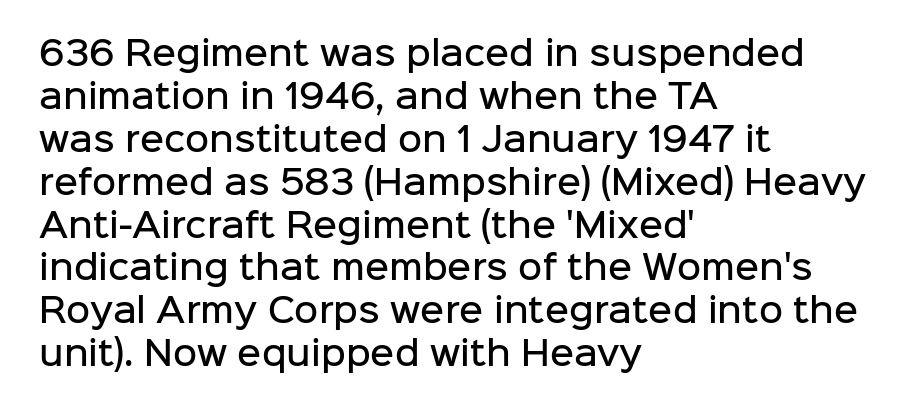
Q: Is the text bold? A: Semi-bold.
Q: Is the text italic (slanted)? A: No, it is upright.
Q: Is the typeface a serif or a sans-serif typeface? A: Sans-serif.
Q: Is the text underlined? A: No.
Q: How is the paragraph aligned? A: Left-aligned.
Q: Is the spacing between letters normal or unusually wide? A: Normal.
Q: Is the spacing between lines tight, normal or loose? A: Normal.
Q: Width (condensed, normal, or wide)? A: Normal.
Q: Stroke contrast? A: Low.
Q: x-height? A: Medium.
Q: Monospaced? A: No.
